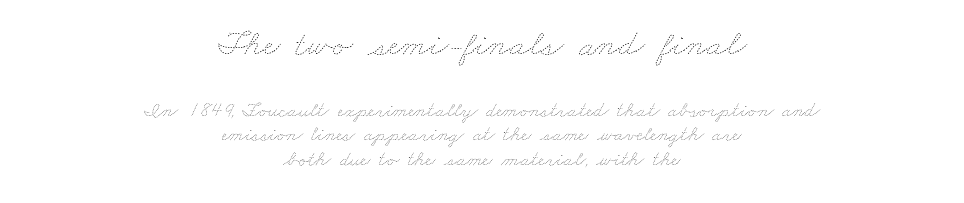
Heft: none added — not bold. Honestly, there is no underline to notice here at all. A student would notice the top passage is typeset larger than what follows. Horizontally, the lines are justified to the midpoint only. These lines are rendered in a variable-pitch font. The gaps between neighbouring characters are ordinary and unremarkable.
